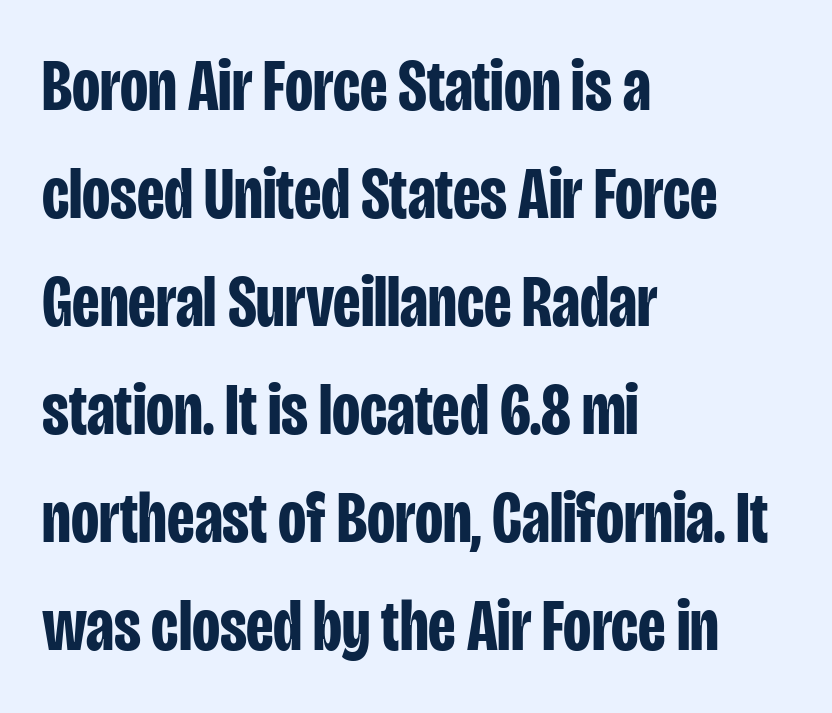
The image shows 73 px bold, condensed sans-serif type, upright; set left-aligned, normal line spacing (1.48x), normal letter spacing, not underlined; low stroke contrast and a large x-height.
